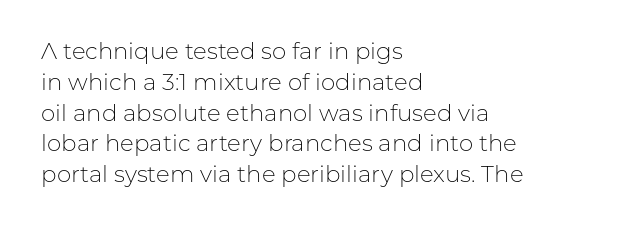
The image shows 23 px text type, upright; set left-aligned, normal line spacing (1.34x), normal letter spacing, not underlined.
